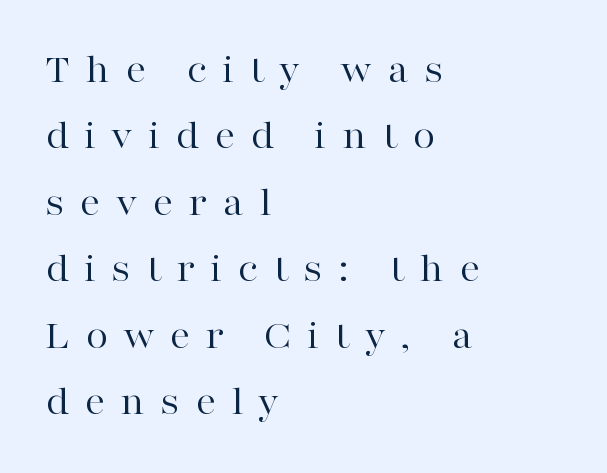
A student would call this left alignment; a typographer would say flush left, rag right. Descenders are the only things crossing below the line. The horizontal fit of the characters is loose and conspicuously gappy. Does the lettering tilt? It doesn't — this is upright. Varying glyph widths throughout — classic text-font behaviour. The strokes carry an ordinary text weight at most.
